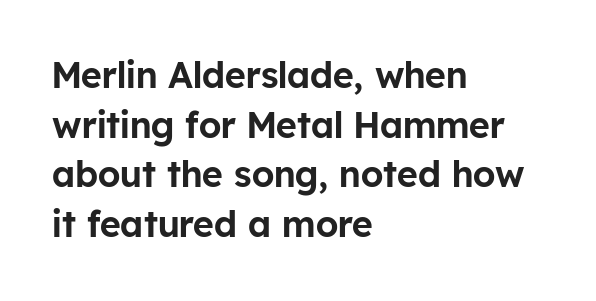
The image shows 36 px sans-serif type, upright; set left-aligned, normal line spacing (1.38x), normal letter spacing, not underlined; low stroke contrast and a medium x-height.
